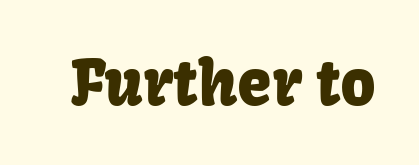
The rendering keeps characters at their native spacing. Style check: upright. The passage shown is typed in a proportional face where columns would drift. The text was rendered using a sans face with plain stroke endings.
